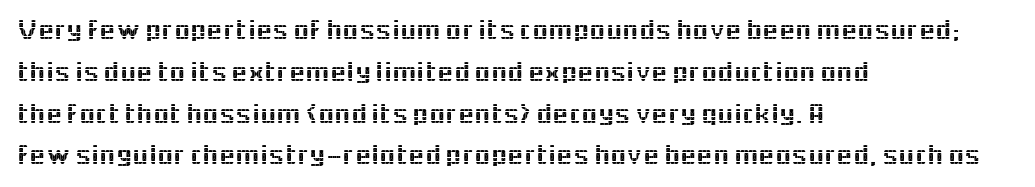
{"serif": "no", "italic": "no", "width": "normal", "x_height": "medium", "monospaced": "no", "underline": "no", "align": "left", "line_spacing": "normal", "line_spacing_ratio": 1.44, "letter_spacing": "normal", "letter_spacing_em": 0.0, "glyph_px": 29}
